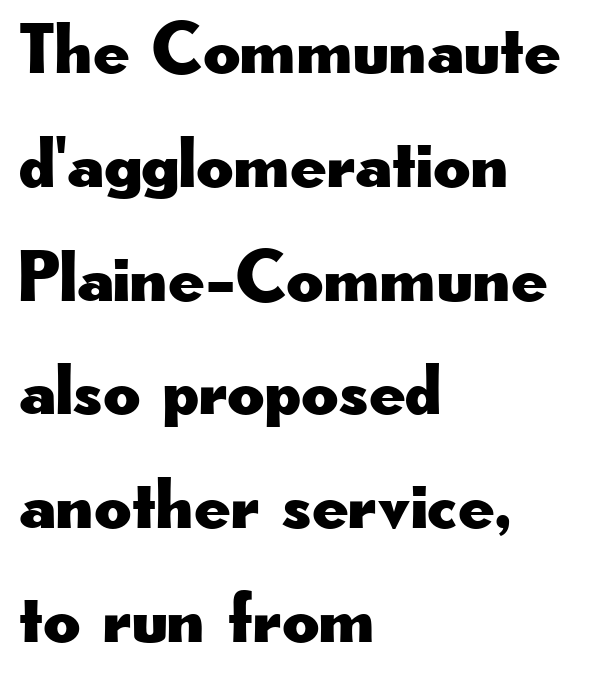
The image shows 72 px wide sans-serif type, upright; set left-aligned, normal line spacing (1.58x), normal letter spacing, not underlined; low stroke contrast and a small x-height.
